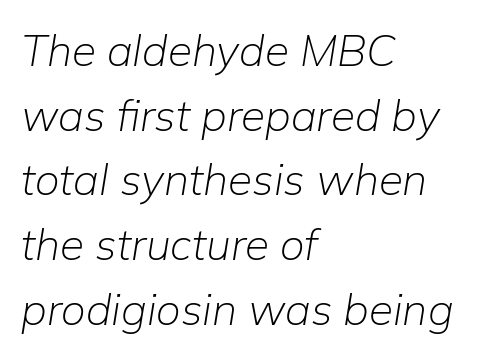
Compared with a typical body face, this is equally light or lighter still. These lines stack with their left ends in a neat column. Type without underlining. Caption: standard tracking, unaltered. Emphasis-style slanted type is in use.
